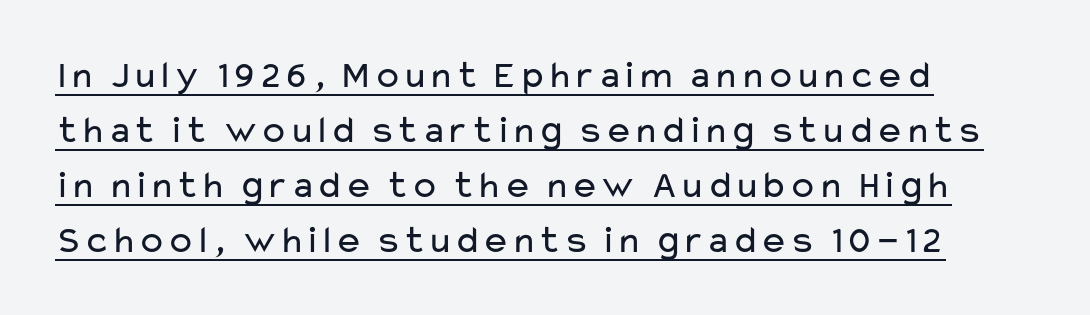
{"serif": "no", "italic": "no", "bold": "no", "weight": "regular", "width": "wide", "stroke_contrast": "low", "x_height": "medium", "monospaced": "no", "underline": "yes", "align": "left", "line_spacing": "normal", "line_spacing_ratio": 1.41, "letter_spacing": "normal", "letter_spacing_em": 0.0, "glyph_px": 39}
